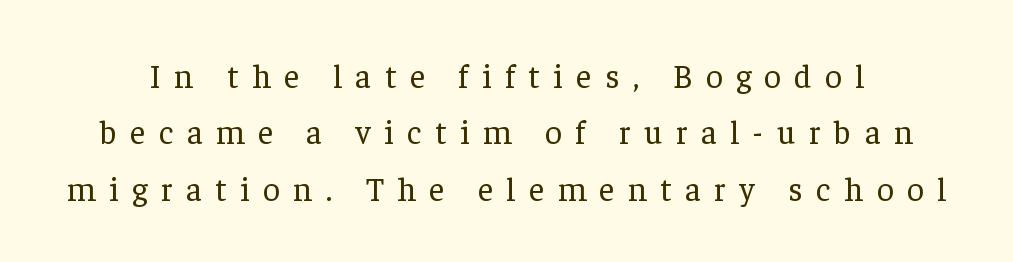
The image shows 33 px regular-weight serif type, upright; set line spacing 1.71x, unusually wide letter spacing (+0.41 em), not underlined; low stroke contrast and a medium x-height.
